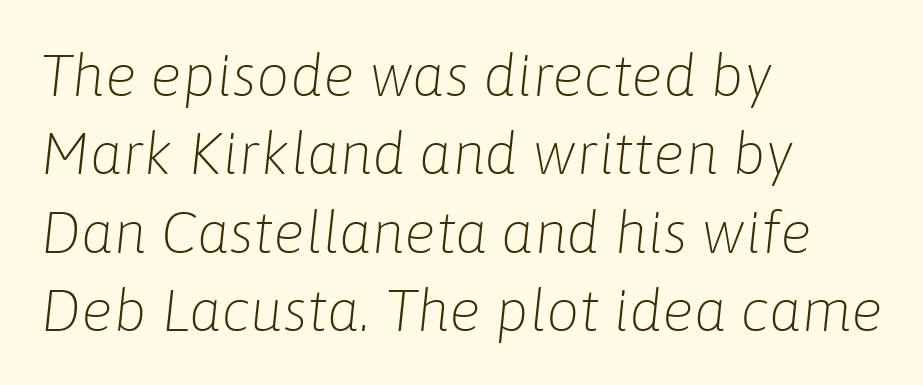
Q: Is the text bold? A: No.
Q: Is the text italic (slanted)? A: Yes, it leans right by about 6 degrees.
Q: Is the text underlined? A: No.
Q: How is the paragraph aligned? A: Left-aligned.
Q: Is the spacing between letters normal or unusually wide? A: Normal.
Q: Is the spacing between lines tight, normal or loose? A: Normal.
Q: Width (condensed, normal, or wide)? A: Normal.
Q: Stroke contrast? A: Low.
Q: x-height? A: Medium.
Q: Monospaced? A: No.
